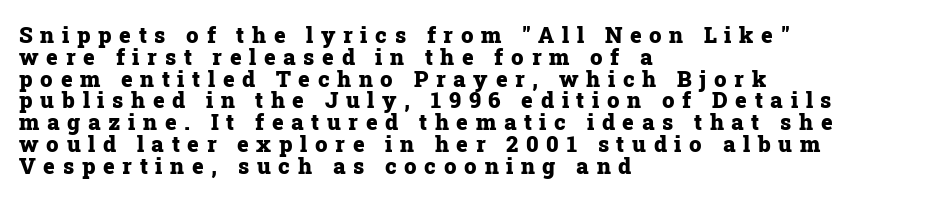
The image shows 22 px bold type, upright; set left-aligned, tight line spacing (0.99x), unusually wide letter spacing (+0.35 em), not underlined.
